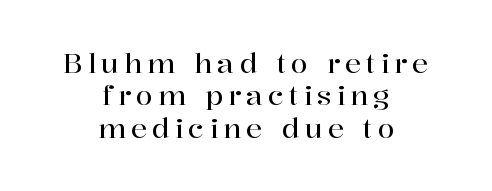
Q: Is the text italic (slanted)? A: No, it is upright.
Q: Is the text underlined? A: No.
Q: How is the paragraph aligned? A: Centered.
